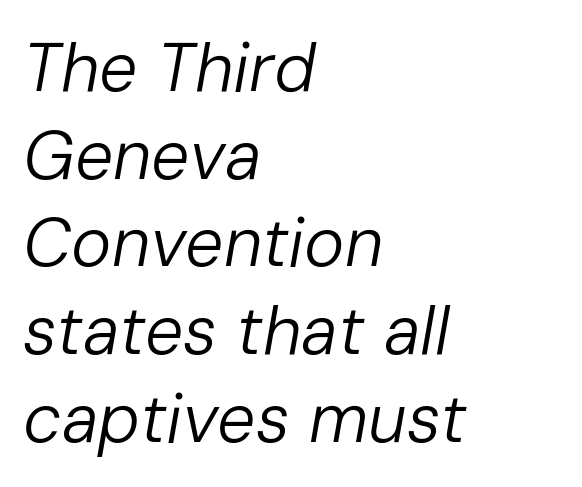
The line-height multiplier appears to be the usual default. Does the copy run flush right? No — it runs flush left. Between one letter and the next there's only the usual sliver of space. Slanted lettering throughout. The zone under the glyphs is completely vacant.
